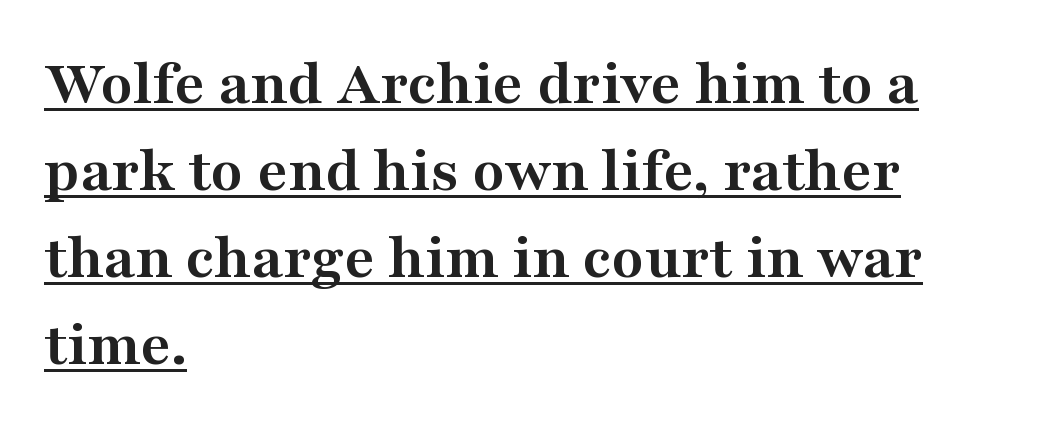
{"serif": "yes", "italic": "no", "bold": "yes", "weight": "semibold", "width": "wide", "stroke_contrast": "medium", "x_height": "medium", "monospaced": "no", "underline": "yes", "align": "left", "line_spacing": "normal", "line_spacing_ratio": 1.32, "letter_spacing": "normal", "letter_spacing_em": 0.0, "glyph_px": 66}
